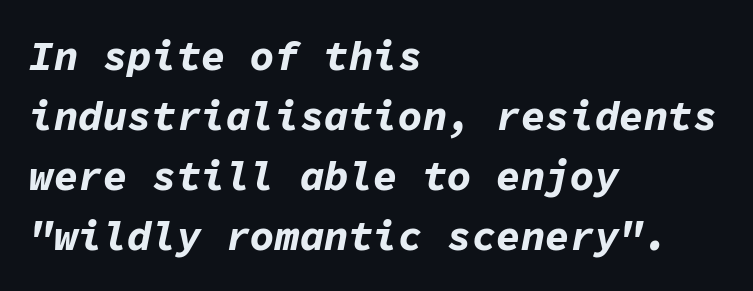
{"italic": "yes", "lean": "right", "slant_degrees": 11, "bold": "yes", "weight": "bold", "width": "normal", "stroke_contrast": "low", "x_height": "medium", "monospaced": "yes", "underline": "no", "align": "left", "line_spacing": "normal", "line_spacing_ratio": 1.46, "letter_spacing": "normal", "letter_spacing_em": 0.0, "glyph_px": 41}
